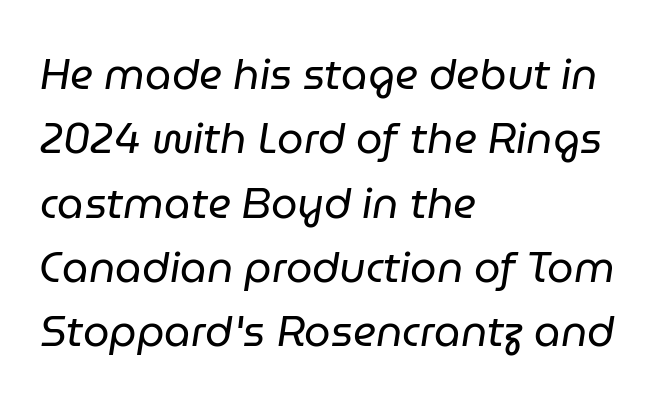
{"italic": "yes", "lean": "right", "slant_degrees": 9, "bold": "no", "weight": "regular", "width": "normal", "stroke_contrast": "low", "x_height": "medium", "monospaced": "no", "underline": "no", "align": "left", "line_spacing": "normal", "line_spacing_ratio": 1.53, "letter_spacing": "normal", "letter_spacing_em": 0.0, "glyph_px": 42}
